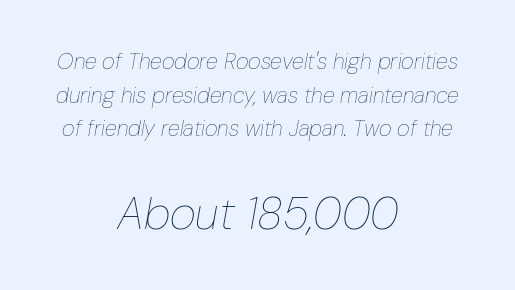
{"italic": "yes", "lean": "right", "slant_degrees": 10, "bold": "no", "weight": "thin", "width": "condensed", "stroke_contrast": "low", "x_height": "medium", "monospaced": "no", "underline": "no", "align": "center", "line_spacing": "normal", "line_spacing_ratio": 1.53, "letter_spacing": "normal", "letter_spacing_em": 0.0, "larger_block": "second", "size_ratio": 2.05, "glyph_px": 45}
